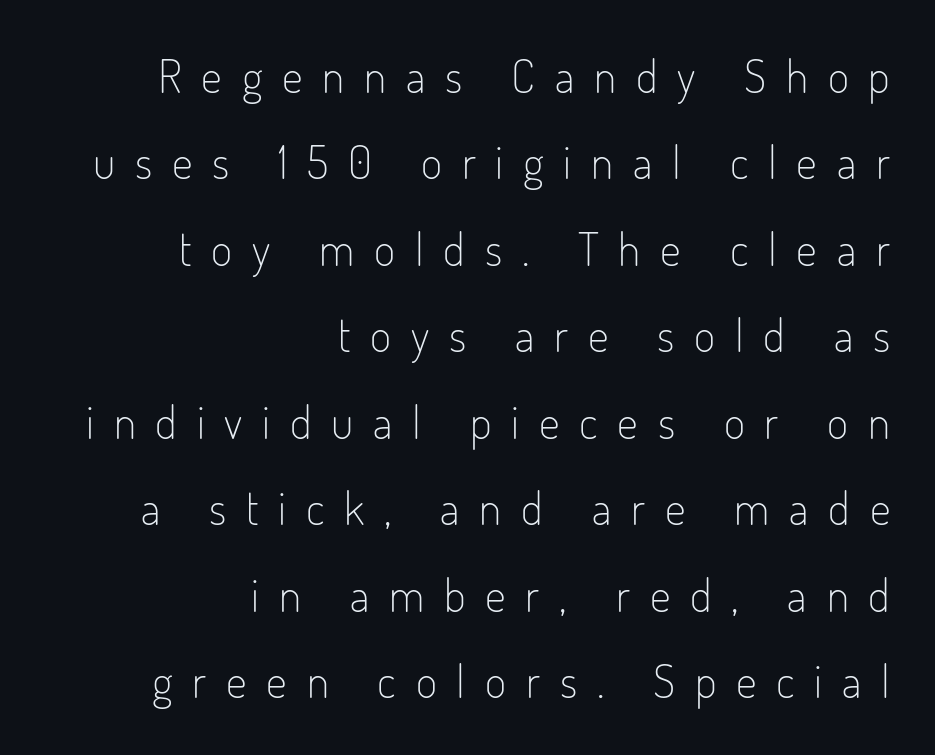
A typesetter would call this heavily tracked-out type. No letter is thick-stroked: the sample isn't bold. Clear beneath every line of the passage. The setting favours the right margin, as signatures and pull-quotes sometimes do. Are there feet on the stems? There aren't — it's a sans. Think of a printed novel: that variable character pitch is what you see here.
